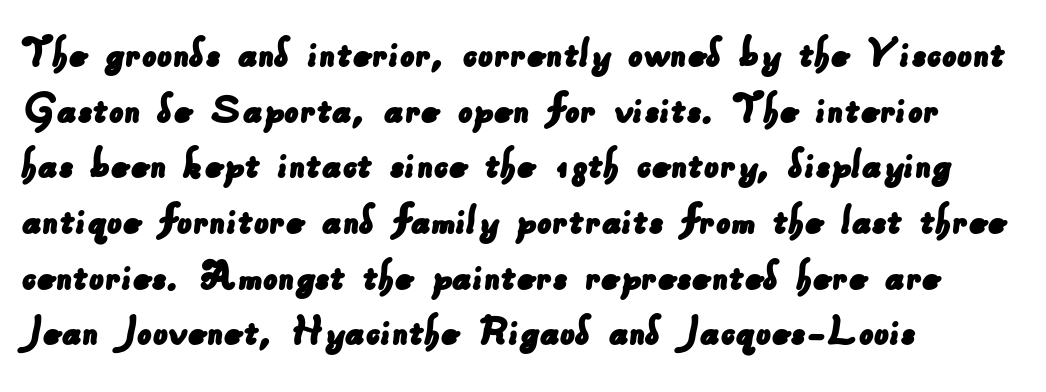
Q: Is the typeface a serif or a sans-serif typeface? A: Sans-serif.
Q: Is the text underlined? A: No.
Q: How is the paragraph aligned? A: Left-aligned.
Q: Is the spacing between letters normal or unusually wide? A: Normal.
Q: Width (condensed, normal, or wide)? A: Normal.
Q: Stroke contrast? A: Low.
Q: x-height? A: Small.
Q: Monospaced? A: No.
